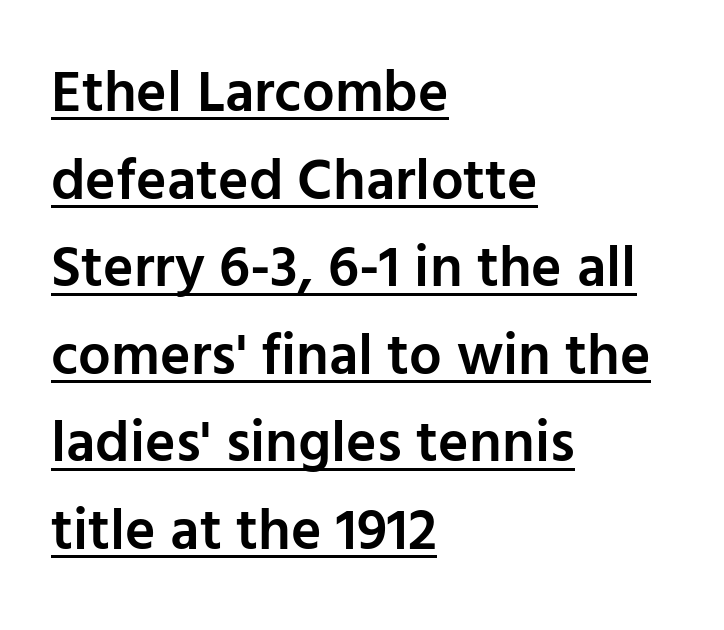
The image shows 58 px semibold sans-serif type, upright; set left-aligned, normal line spacing (1.51x), normal letter spacing, underlined; low stroke contrast and a medium x-height.
